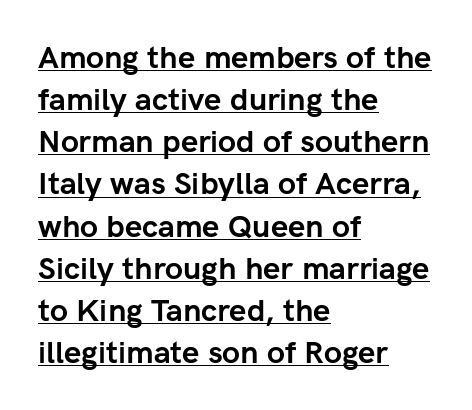
The face used here is proportionally spaced, like ordinary book or web type. In terms of letterform style, serifs are entirely absent. Look at the stroke-to-counter ratio: heavy, a bold. This is roman type, the default non-slanted kind. Nobody touched the tracking dial on this one. These characters rest on top of a visible drawn line.
